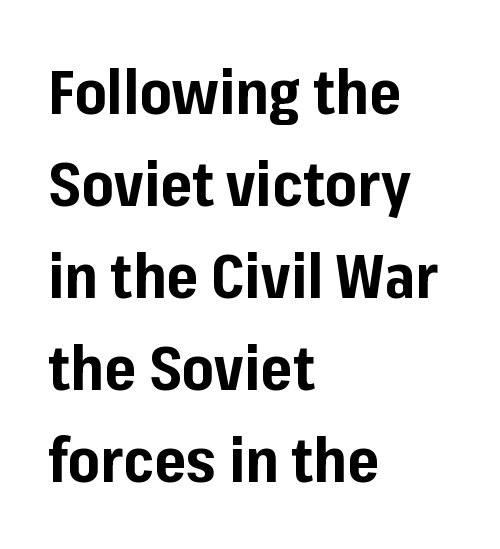
Q: Is the text bold? A: Yes.
Q: Is the text italic (slanted)? A: No, it is upright.
Q: Is the typeface a serif or a sans-serif typeface? A: Sans-serif.
Q: Is the text underlined? A: No.
Q: How is the paragraph aligned? A: Left-aligned.
Q: Is the spacing between letters normal or unusually wide? A: Normal.
Q: Is the spacing between lines tight, normal or loose? A: Normal.
Q: Width (condensed, normal, or wide)? A: Normal.
Q: Stroke contrast? A: Low.
Q: x-height? A: Medium.
Q: Monospaced? A: No.
